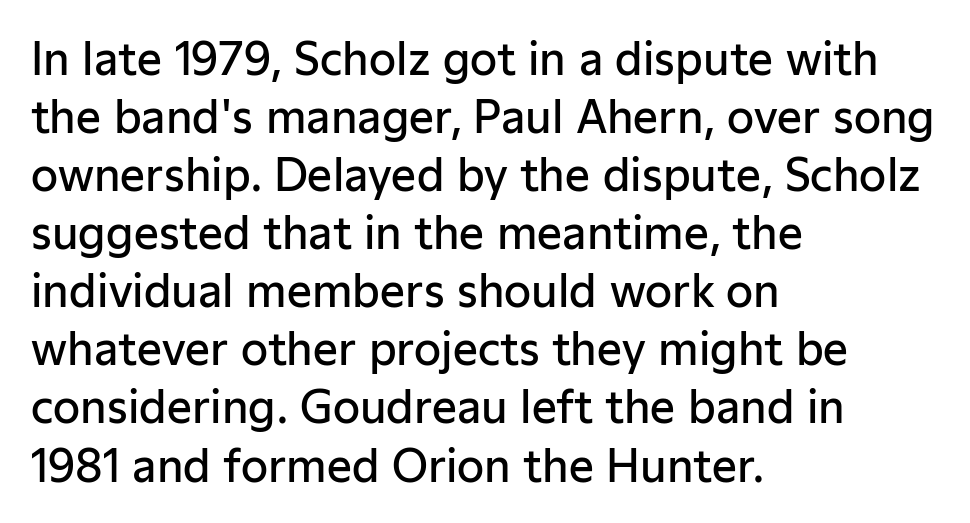
Students, observe: this is what conventionally led text looks like. The typesetter chose a ragged-right arrangement here. Check under the words: just untouched page. Examine the stroke ends and you'll find no serifs. The lettering stays uniformly vertical, giving the passage a roman look.
